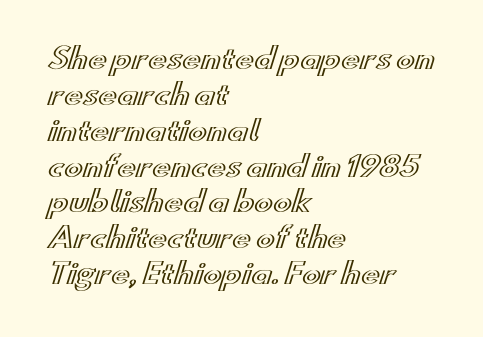
{"width": "wide", "x_height": "small", "monospaced": "no", "underline": "no", "align": "left", "line_spacing": "normal", "line_spacing_ratio": 1.28, "letter_spacing": "normal", "letter_spacing_em": 0.0, "glyph_px": 28}
